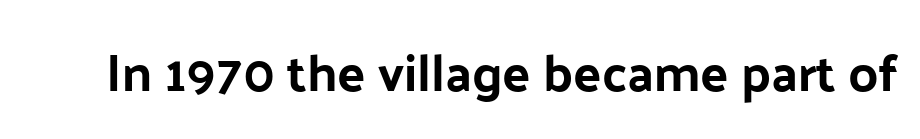
Check the space under the baseline: it is left empty. Vertical strokes here are truly vertical. Letterform terminals end flat and unadorned throughout the passage. The rendering keeps characters at their native spacing. These lines are rendered in a variable-pitch font.
